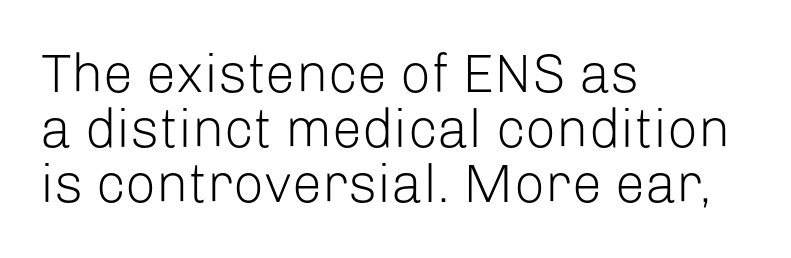
Q: Is the text bold? A: No.
Q: Is the text italic (slanted)? A: No, it is upright.
Q: Is the typeface a serif or a sans-serif typeface? A: Sans-serif.
Q: Is the text underlined? A: No.
Q: How is the paragraph aligned? A: Left-aligned.
Q: Is the spacing between letters normal or unusually wide? A: Normal.
Q: Is the spacing between lines tight, normal or loose? A: Tight.
Q: Width (condensed, normal, or wide)? A: Normal.
Q: Stroke contrast? A: Low.
Q: x-height? A: Medium.
Q: Monospaced? A: No.
